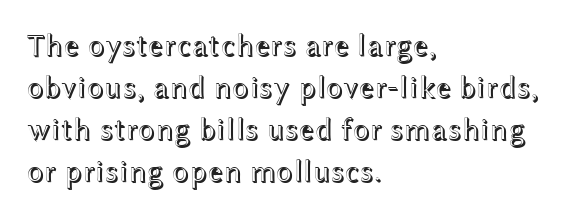
{"italic": "no", "width": "wide", "x_height": "medium", "monospaced": "no", "underline": "no", "align": "left", "line_spacing": "normal", "line_spacing_ratio": 1.35, "letter_spacing": "normal", "letter_spacing_em": 0.0, "glyph_px": 31}
